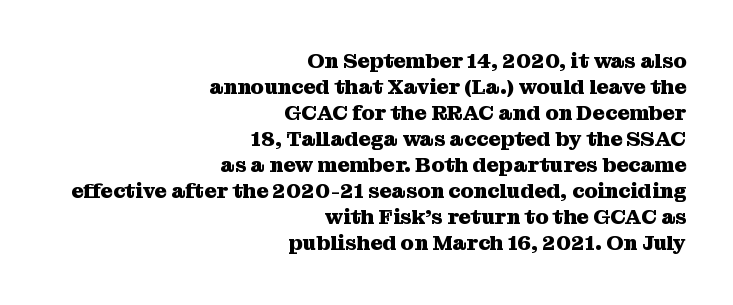
Weight: bold. Right-aligned paragraph, ragged on the left. The words here are not underlined. The letterforms sit shoulder to shoulder at normal distance. The letters stand upright; this is a roman face.
